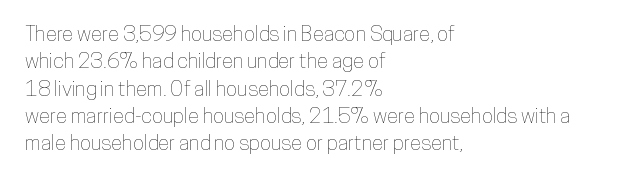
The image shows 21 px text type, upright; set left-aligned, normal line spacing (1.3x), normal letter spacing, not underlined.
